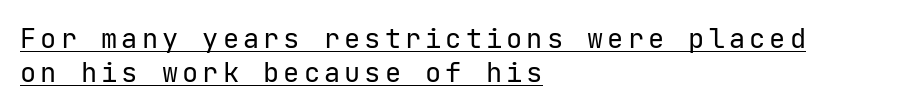
{"italic": "no", "bold": "no", "underline": "yes", "align": "left", "line_spacing": "normal", "line_spacing_ratio": 1.27, "glyph_px": 27}
